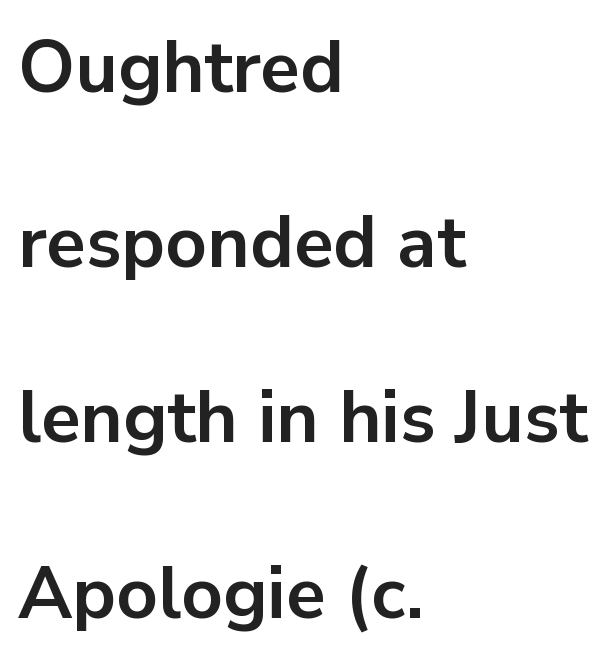
The image shows 73 px bold sans-serif type, upright; set left-aligned, loose line spacing (2.4x), normal letter spacing, not underlined; low stroke contrast and a medium x-height.
